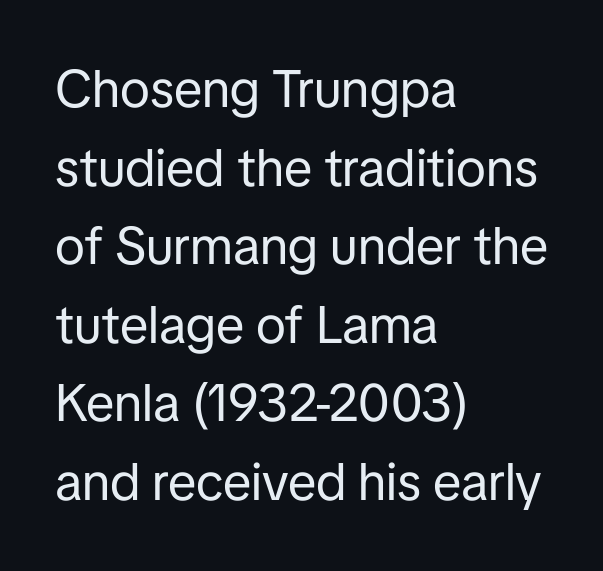
The image shows 52 px regular-weight sans-serif type, upright; set left-aligned, normal line spacing (1.51x), normal letter spacing, not underlined; low stroke contrast and a medium x-height.
